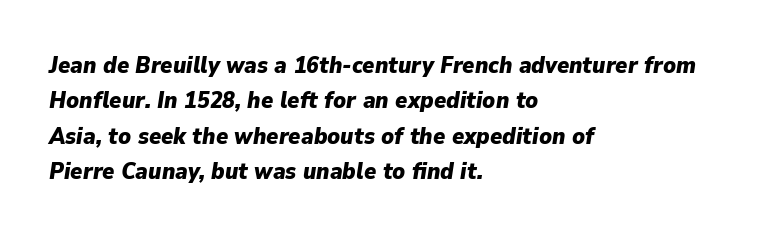
The image shows 23 px bold type, italic (leaning right); set left-aligned, normal line spacing (1.54x), normal letter spacing, not underlined.
